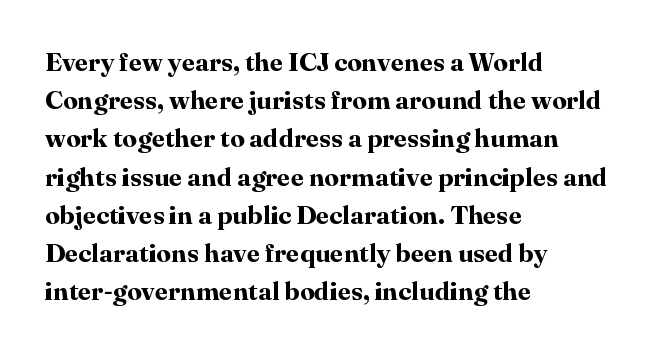
{"italic": "no", "bold": "yes", "underline": "no", "align": "left", "line_spacing": "normal", "line_spacing_ratio": 1.47, "letter_spacing": "normal", "letter_spacing_em": 0.0, "glyph_px": 26}
